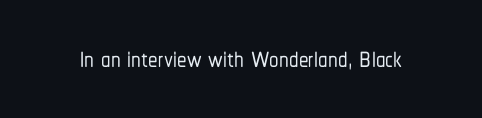
{"serif": "no", "italic": "no", "width": "condensed", "stroke_contrast": "low", "x_height": "medium", "monospaced": "no", "underline": "no", "letter_spacing": "normal", "letter_spacing_em": 0.0, "glyph_px": 38}
